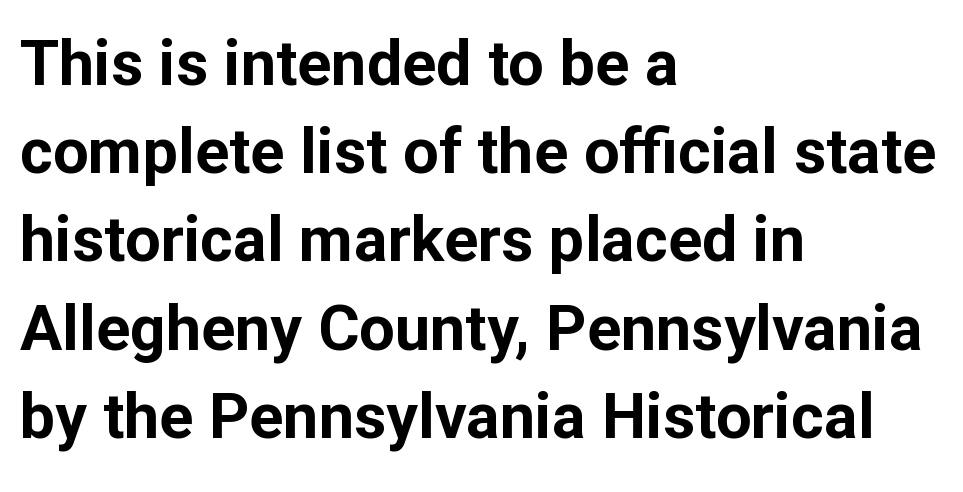
{"serif": "no", "italic": "no", "bold": "yes", "weight": "bold", "width": "normal", "stroke_contrast": "low", "x_height": "medium", "monospaced": "no", "underline": "no", "align": "left", "line_spacing": "normal", "line_spacing_ratio": 1.4, "letter_spacing": "normal", "letter_spacing_em": 0.0, "glyph_px": 63}
